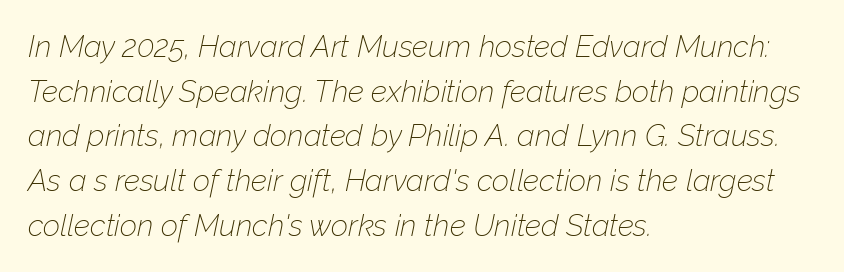
Q: Is the text bold? A: No.
Q: Is the text italic (slanted)? A: Yes, it leans right by about 12 degrees.
Q: Is the text underlined? A: No.
Q: How is the paragraph aligned? A: Left-aligned.
Q: Is the spacing between letters normal or unusually wide? A: Normal.
Q: Is the spacing between lines tight, normal or loose? A: Normal.
Q: Width (condensed, normal, or wide)? A: Normal.
Q: Stroke contrast? A: Low.
Q: x-height? A: Medium.
Q: Monospaced? A: No.
